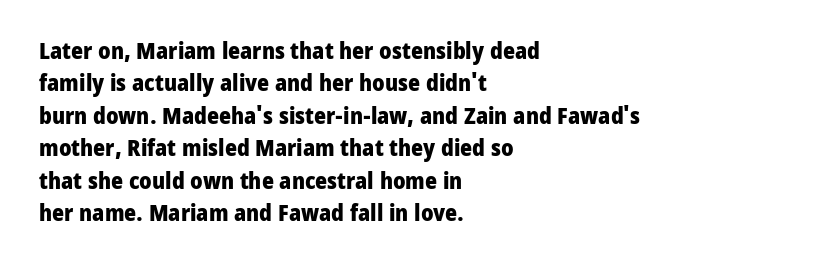
The space directly below the letters is spotless. A dark, heavy texture on the line: the type is bold. Every row of glyphs begins at an identical x-position on the left. Posture: vertical.
